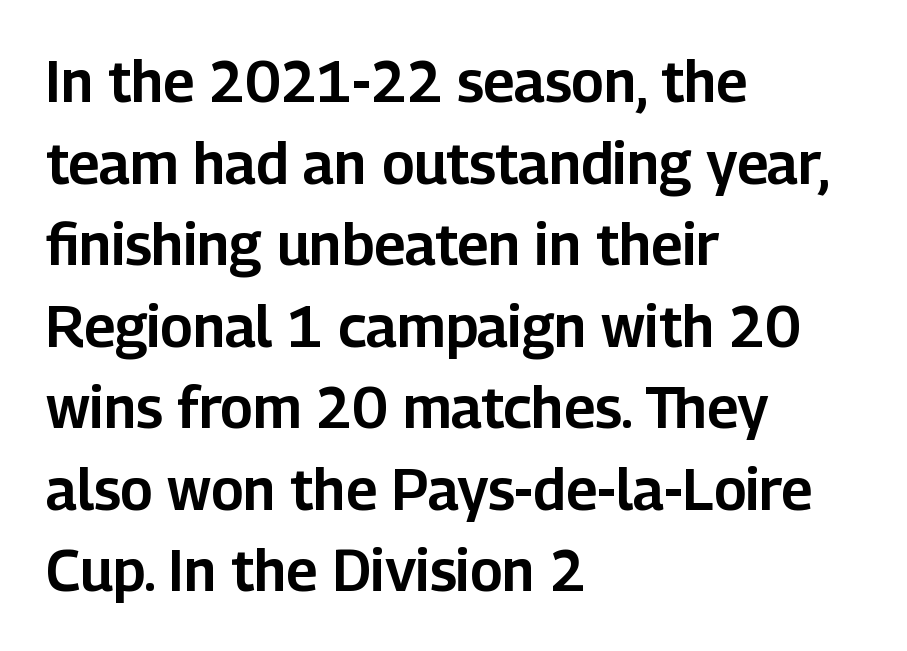
All the whitespace from short lines collects on the right. Check the space under the baseline: it is left empty. These lines were composed using upright roman letters. A typesetter would call this proportional, since set widths differ per character. Normally led — the rows are evenly, conventionally spaced.
